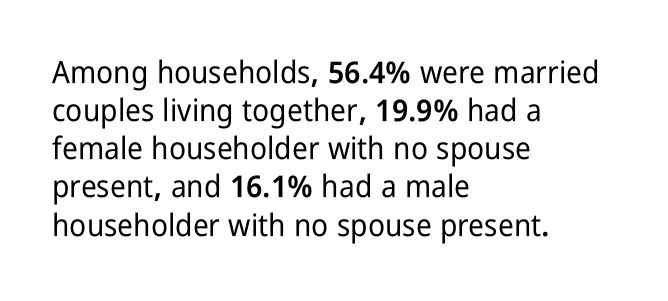
{"serif": "no", "italic": "no", "width": "condensed", "stroke_contrast": "low", "x_height": "medium", "monospaced": "no", "underline": "no", "align": "left", "line_spacing_ratio": 1.23, "letter_spacing": "normal", "letter_spacing_em": 0.0, "glyph_px": 31}
